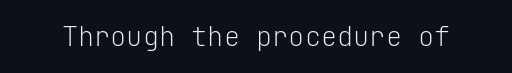
{"italic": "no", "bold": "no", "underline": "no", "letter_spacing": "normal", "letter_spacing_em": 0.0, "glyph_px": 27}
